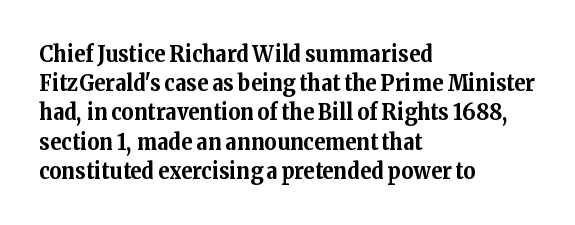
Q: Is the text bold? A: Yes.
Q: Is the text italic (slanted)? A: No, it is upright.
Q: Is the text underlined? A: No.
Q: How is the paragraph aligned? A: Left-aligned.
Q: Is the spacing between letters normal or unusually wide? A: Normal.
Q: Is the spacing between lines tight, normal or loose? A: Normal.
